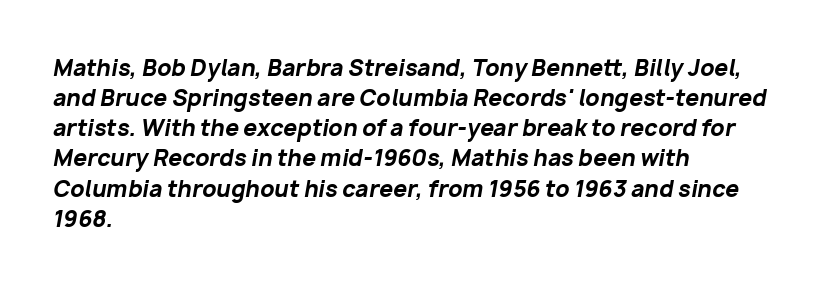
The image shows 22 px bold type, italic (leaning right); set left-aligned, normal line spacing (1.37x), normal letter spacing, not underlined.
